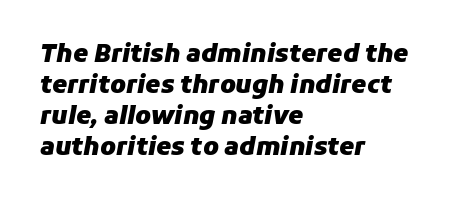
{"italic": "yes", "lean": "right", "slant_degrees": 11, "bold": "yes", "underline": "no", "align": "left", "line_spacing": "normal", "line_spacing_ratio": 1.29, "letter_spacing": "normal", "letter_spacing_em": 0.0, "glyph_px": 24}
